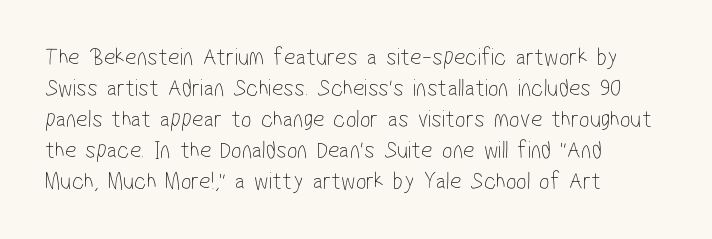
The space directly below the letters is spotless. Layout note: lines flush left. Weight: not bold — regular or lighter. Look at the tracking — it's just the regular setting, nothing added.
